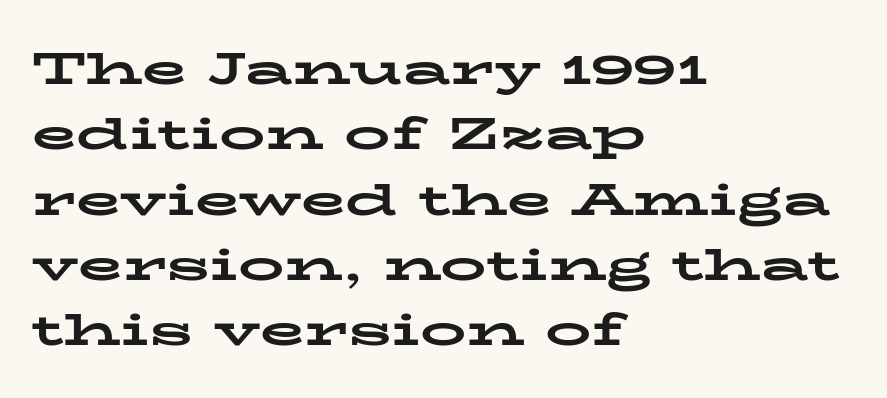
The image shows 46 px bold, wide serif type, upright; set left-aligned, normal line spacing (1.42x), normal letter spacing, not underlined; low stroke contrast and a medium x-height.
